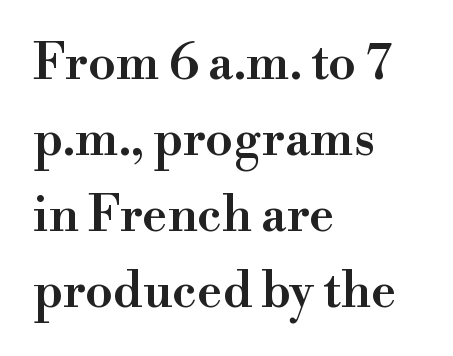
{"serif": "yes", "italic": "no", "bold": "semi", "weight": "semibold", "width": "normal", "stroke_contrast": "high", "x_height": "small", "monospaced": "no", "underline": "no", "align": "left", "line_spacing": "normal", "line_spacing_ratio": 1.55, "letter_spacing": "normal", "letter_spacing_em": 0.0, "glyph_px": 49}
